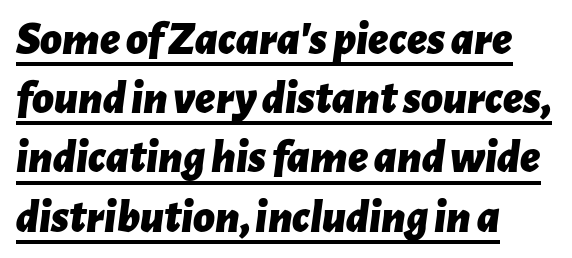
Q: Is the text bold? A: Yes.
Q: Is the text italic (slanted)? A: Yes, it leans right by about 7 degrees.
Q: Is the text underlined? A: Yes.
Q: How is the paragraph aligned? A: Left-aligned.
Q: Is the spacing between letters normal or unusually wide? A: Normal.
Q: Is the spacing between lines tight, normal or loose? A: Normal.
Q: Width (condensed, normal, or wide)? A: Normal.
Q: Stroke contrast? A: Low.
Q: x-height? A: Medium.
Q: Monospaced? A: No.
